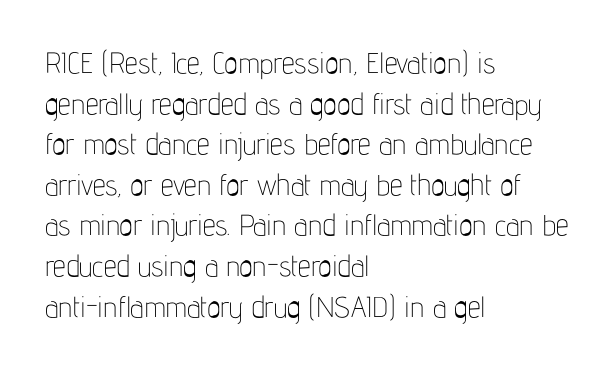
The image shows 29 px thin, condensed sans-serif type, upright; set left-aligned, normal line spacing (1.4x), normal letter spacing, not underlined; low stroke contrast and a medium x-height.
